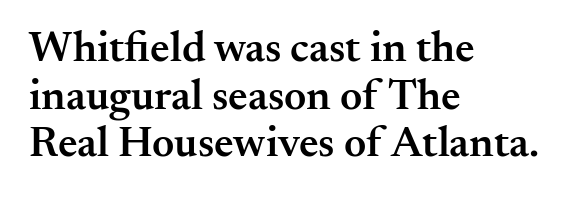
{"serif": "yes", "italic": "no", "bold": "semi", "weight": "semibold", "width": "normal", "stroke_contrast": "medium", "x_height": "small", "monospaced": "no", "underline": "no", "align": "left", "line_spacing": "tight", "line_spacing_ratio": 1.11, "letter_spacing": "normal", "letter_spacing_em": 0.0, "glyph_px": 43}
